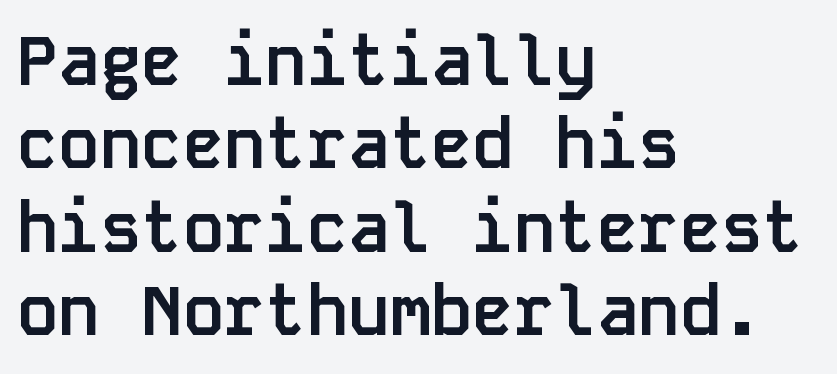
The image shows 69 px semibold sans-serif type, upright, monospaced; set left-aligned, line spacing 1.21x, normal letter spacing, not underlined; low stroke contrast and a large x-height.
